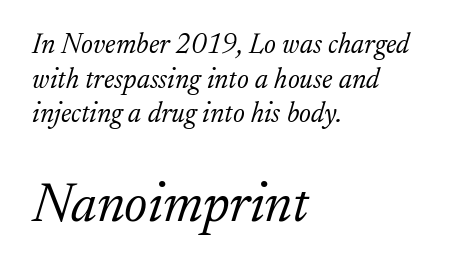
{"serif": "yes", "italic": "yes", "lean": "right", "slant_degrees": 17, "bold": "no", "weight": "light", "width": "normal", "stroke_contrast": "low", "x_height": "small", "monospaced": "no", "underline": "no", "align": "left", "line_spacing_ratio": 1.24, "letter_spacing": "normal", "letter_spacing_em": 0.0, "larger_block": "second", "size_ratio": 1.96, "glyph_px": 55}
